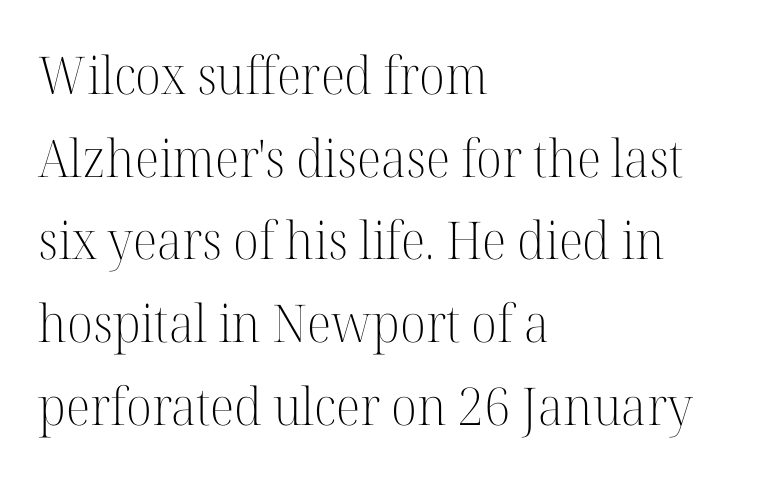
Q: Is the text bold? A: No.
Q: Is the text italic (slanted)? A: No, it is upright.
Q: Is the typeface a serif or a sans-serif typeface? A: Serif.
Q: Is the text underlined? A: No.
Q: How is the paragraph aligned? A: Left-aligned.
Q: Is the spacing between letters normal or unusually wide? A: Normal.
Q: Is the spacing between lines tight, normal or loose? A: Normal.
Q: Width (condensed, normal, or wide)? A: Normal.
Q: Stroke contrast? A: High.
Q: x-height? A: Medium.
Q: Monospaced? A: No.
